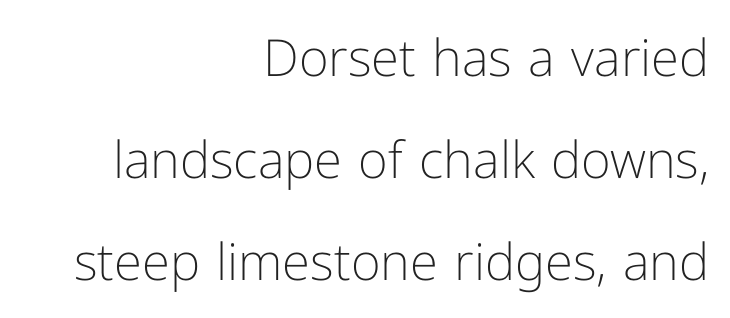
Q: Is the text bold? A: No.
Q: Is the text italic (slanted)? A: No, it is upright.
Q: Is the typeface a serif or a sans-serif typeface? A: Sans-serif.
Q: Is the text underlined? A: No.
Q: How is the paragraph aligned? A: Right-aligned.
Q: Is the spacing between letters normal or unusually wide? A: Normal.
Q: Is the spacing between lines tight, normal or loose? A: Loose.
Q: Width (condensed, normal, or wide)? A: Normal.
Q: Stroke contrast? A: Low.
Q: x-height? A: Medium.
Q: Monospaced? A: No.
